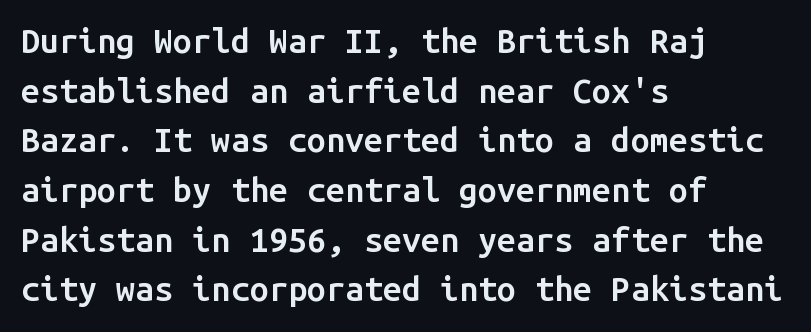
{"serif": "no", "italic": "no", "bold": "semi", "weight": "semibold", "width": "normal", "stroke_contrast": "low", "x_height": "medium", "monospaced": "yes", "underline": "no", "align": "left", "line_spacing": "normal", "line_spacing_ratio": 1.46, "letter_spacing": "normal", "letter_spacing_em": 0.0, "glyph_px": 34}
